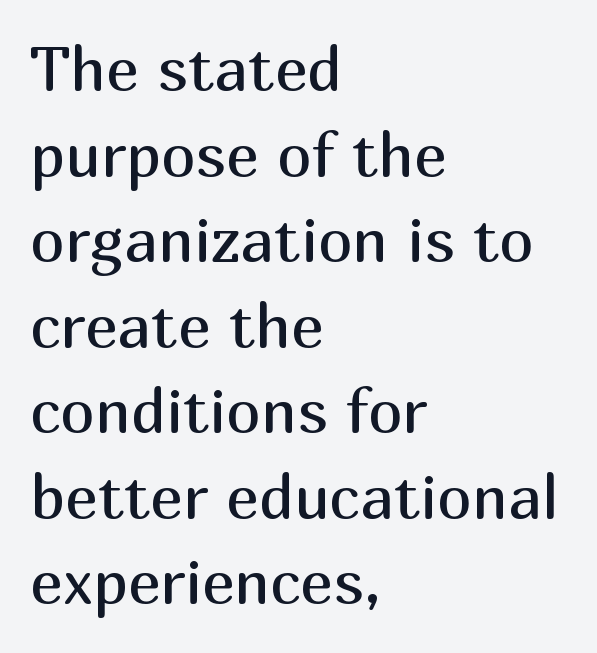
{"serif": "no", "italic": "no", "bold": "no", "weight": "regular", "width": "normal", "stroke_contrast": "medium", "x_height": "medium", "monospaced": "no", "underline": "no", "align": "left", "line_spacing": "normal", "line_spacing_ratio": 1.38, "letter_spacing": "normal", "letter_spacing_em": 0.0, "glyph_px": 62}
